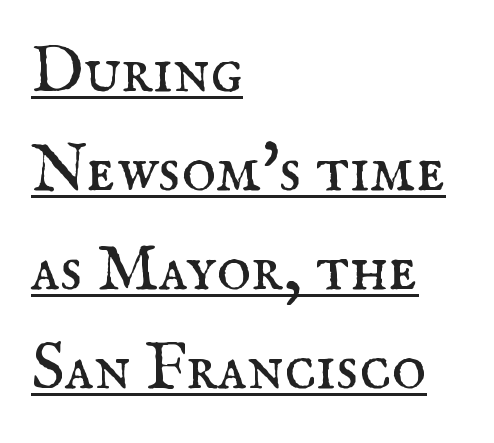
The image shows 66 px regular-weight serif type, upright; set left-aligned, normal line spacing (1.5x), normal letter spacing, underlined; medium stroke contrast and a small x-height.
